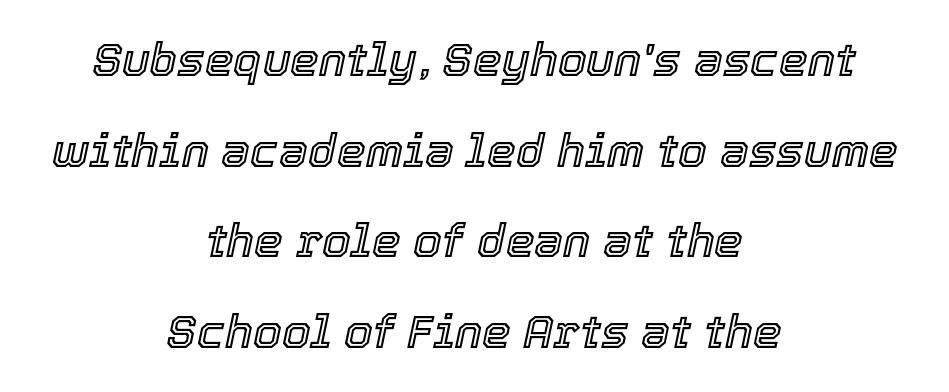
Summary of vertical rhythm: relaxed, with wide interline spacing. In terms of posture, this sample is oblique. The passage shown is not underscored anywhere. The lines are quadded center.
